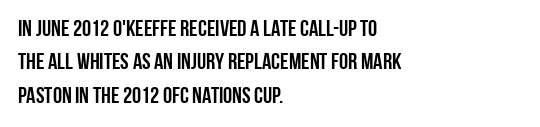
The rendering uses a moderate line-height, typical for paragraphs. These lines were composed using upright roman letters. The gaps between neighbouring characters are ordinary and unremarkable. Has an underline been added? It has not. Line starts are locked; line ends wander.
